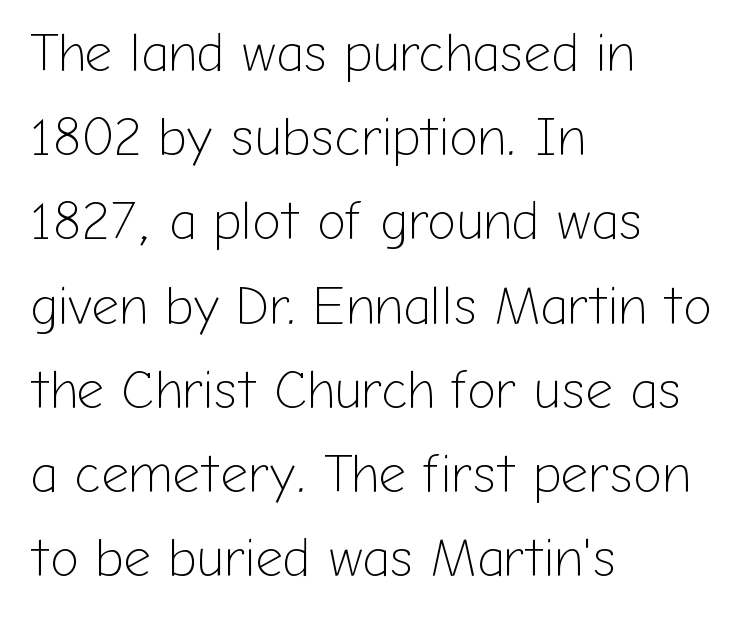
Compared with a typical body face, this is equally light or lighter still. Short and long lines alike share a common starting point at left. Each new line begins a customary step beneath the previous one. Unlike a traditional serif, this face leaves its strokes unadorned. Nobody drew a line under any word here. These lines were composed using upright roman letters.
